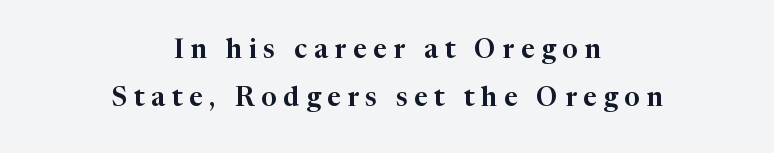
{"italic": "no", "underline": "no", "align": "center", "line_spacing_ratio": 1.78, "letter_spacing": "wide", "letter_spacing_em": 0.24, "glyph_px": 27}
